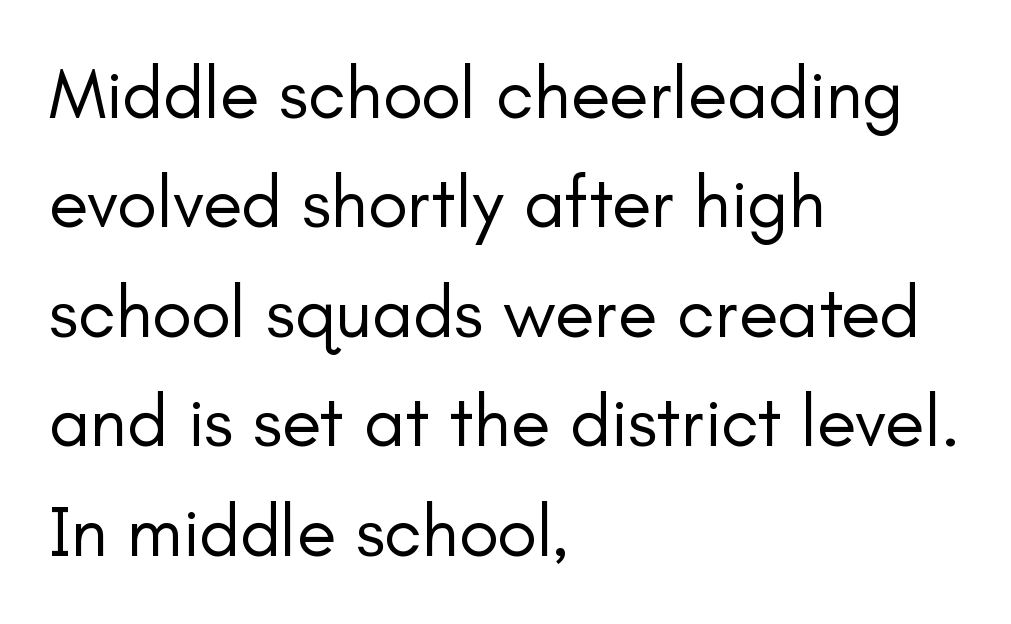
{"serif": "no", "italic": "no", "bold": "no", "weight": "regular", "width": "normal", "stroke_contrast": "low", "x_height": "small", "monospaced": "no", "underline": "no", "align": "left", "line_spacing": "normal", "line_spacing_ratio": 1.5, "letter_spacing": "normal", "letter_spacing_em": 0.0, "glyph_px": 73}
